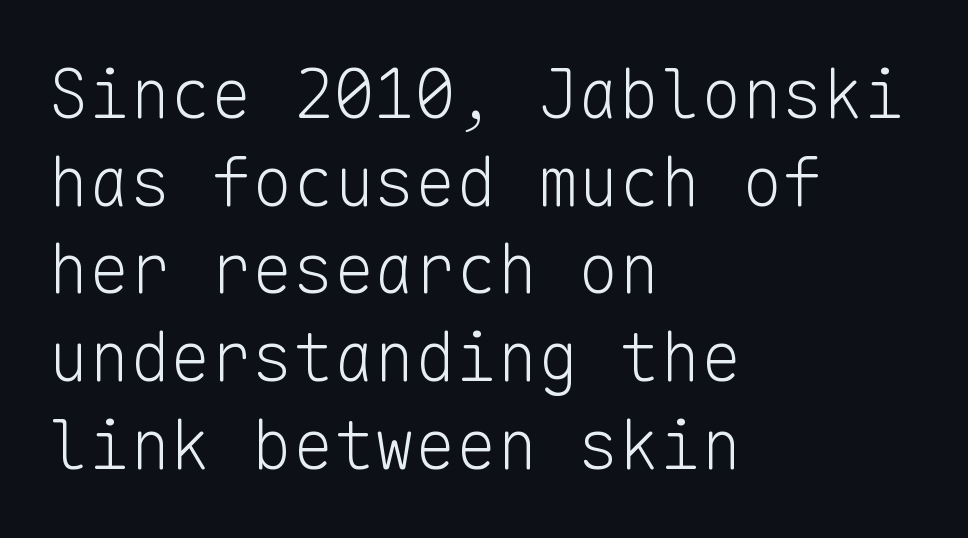
{"serif": "no", "italic": "no", "bold": "no", "weight": "light", "width": "normal", "stroke_contrast": "low", "x_height": "medium", "monospaced": "yes", "underline": "no", "align": "left", "line_spacing": "normal", "line_spacing_ratio": 1.29, "letter_spacing": "normal", "letter_spacing_em": 0.0, "glyph_px": 68}
